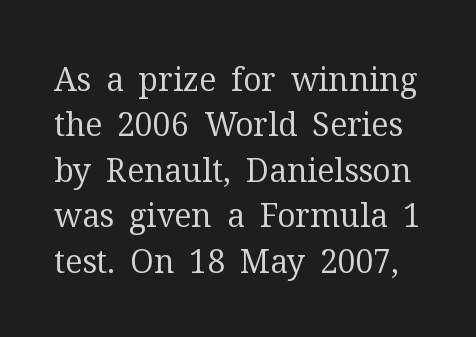
The image shows 32 px regular-weight serif type, upright; set normal line spacing (1.42x), normal letter spacing, not underlined; medium stroke contrast and a medium x-height.
